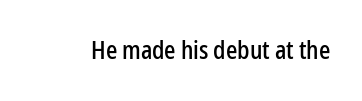
If you drew a line through each stem, it would be perfectly vertical. Characters follow at the spacing the type designer built in. The words here are not underlined.
